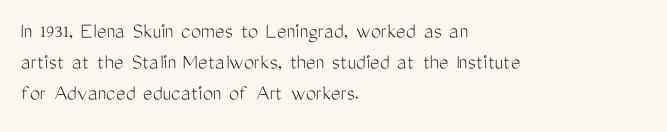
Posture: upright roman. The ragged edge is on the right, which tells us the setting is flush left. Reading down the column, the eye jumps a familiar distance to each next line. The specimen omits any rule beneath the text block's lines. The face looks like a standard text weight, possibly lighter.
